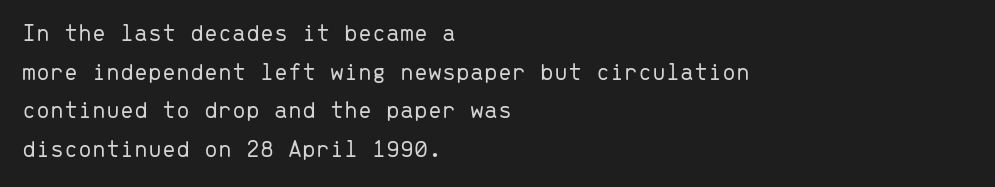
Notice how descenders clear the ascenders below comfortably — that's standard leading. Posture: vertical. Letter spacing: default. This rendering uses left alignment, leaving the right contour irregular.
